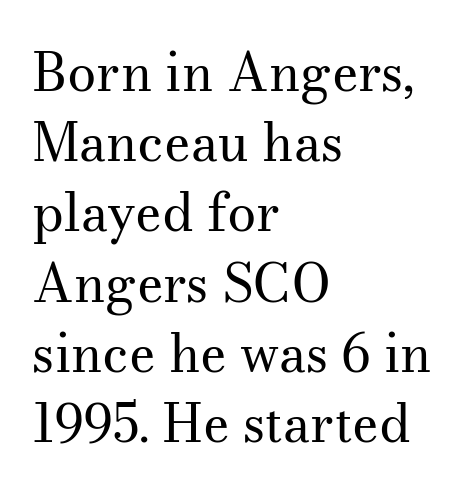
The line-height multiplier appears to be the usual default. No extra ink here — the face is not bold. Ascenders rise straight up at ninety degrees. What stands out about the letter spacing? Nothing — it is the standard amount.
